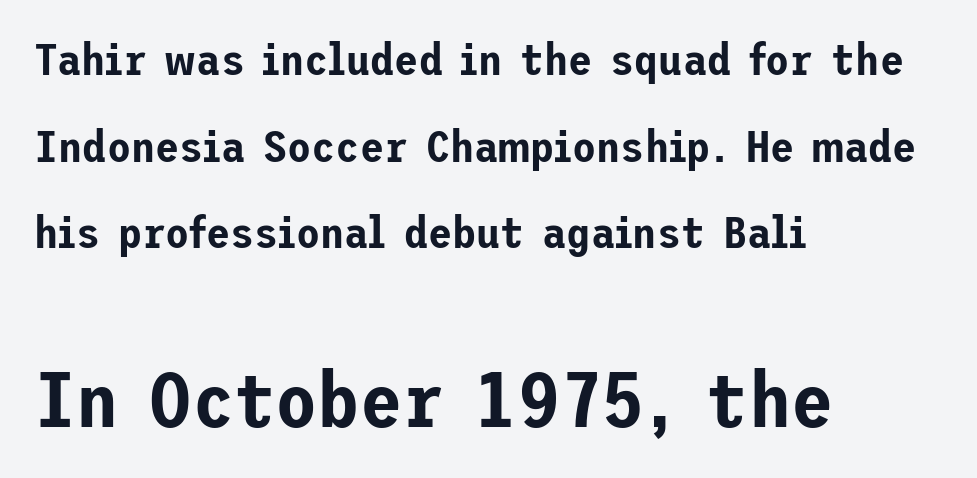
Q: Is the text italic (slanted)? A: No, it is upright.
Q: Is the typeface a serif or a sans-serif typeface? A: Sans-serif.
Q: Is the text underlined? A: No.
Q: How is the paragraph aligned? A: Left-aligned.
Q: Is the spacing between letters normal or unusually wide? A: Normal.
Q: Is the spacing between lines tight, normal or loose? A: Loose.
Q: Which block of text is set in a larger size, the first (top) or the second (bottom)? A: The second (bottom) one.
Q: Width (condensed, normal, or wide)? A: Normal.
Q: Stroke contrast? A: Low.
Q: x-height? A: Medium.
